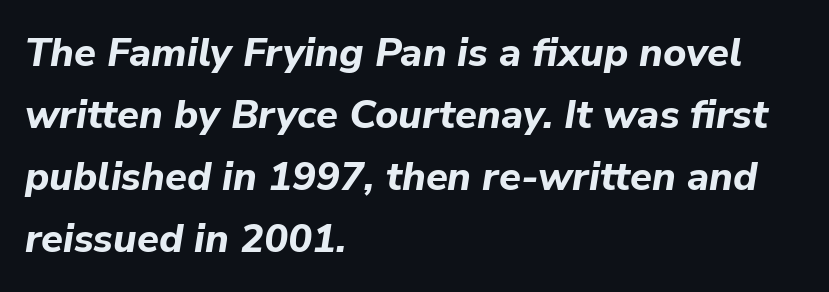
Every row of glyphs begins at an identical x-position on the left. What's the leading like? Ordinary, nothing unusual. You could not count columns in this text — the font is proportionally spaced. The passage shown is not underscored anywhere. Slanted lettering throughout. Here the glyphs are tracked normally, forming tight word shapes.
